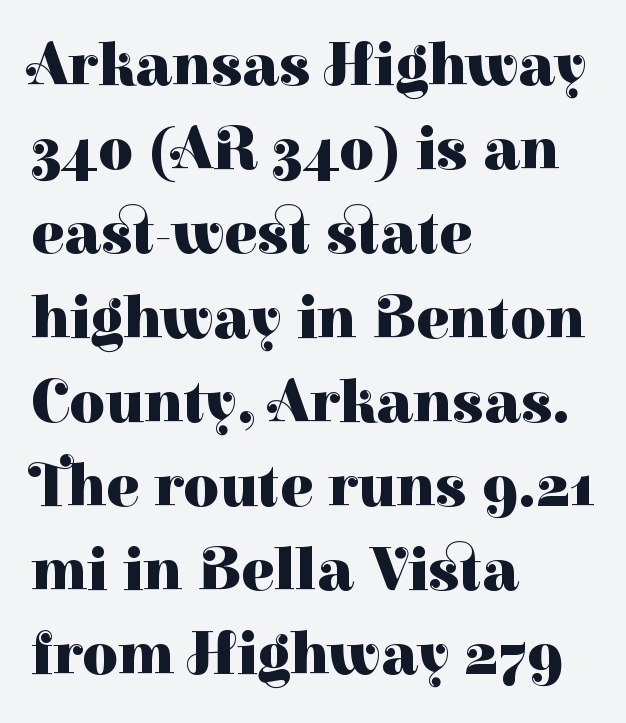
Q: Is the text bold? A: Yes.
Q: Is the text italic (slanted)? A: No, it is upright.
Q: Is the typeface a serif or a sans-serif typeface? A: Serif.
Q: Is the text underlined? A: No.
Q: How is the paragraph aligned? A: Left-aligned.
Q: Is the spacing between letters normal or unusually wide? A: Normal.
Q: Is the spacing between lines tight, normal or loose? A: Normal.
Q: Width (condensed, normal, or wide)? A: Normal.
Q: Stroke contrast? A: High.
Q: x-height? A: Medium.
Q: Monospaced? A: No.
